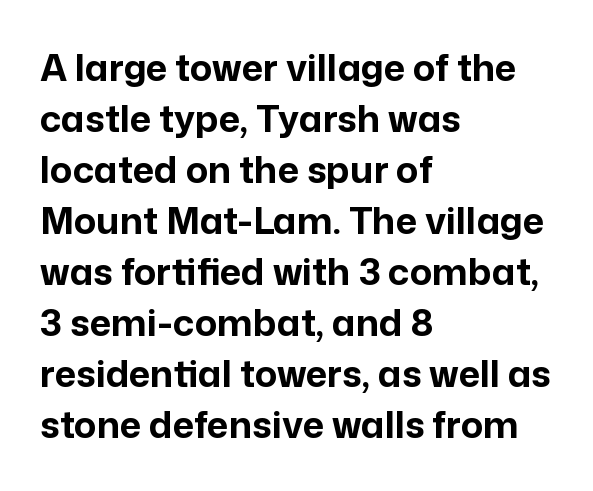
Q: Is the text bold? A: Yes.
Q: Is the text italic (slanted)? A: No, it is upright.
Q: Is the typeface a serif or a sans-serif typeface? A: Sans-serif.
Q: Is the text underlined? A: No.
Q: How is the paragraph aligned? A: Left-aligned.
Q: Is the spacing between letters normal or unusually wide? A: Normal.
Q: Is the spacing between lines tight, normal or loose? A: Normal.
Q: Width (condensed, normal, or wide)? A: Normal.
Q: Stroke contrast? A: Low.
Q: x-height? A: Medium.
Q: Monospaced? A: No.
